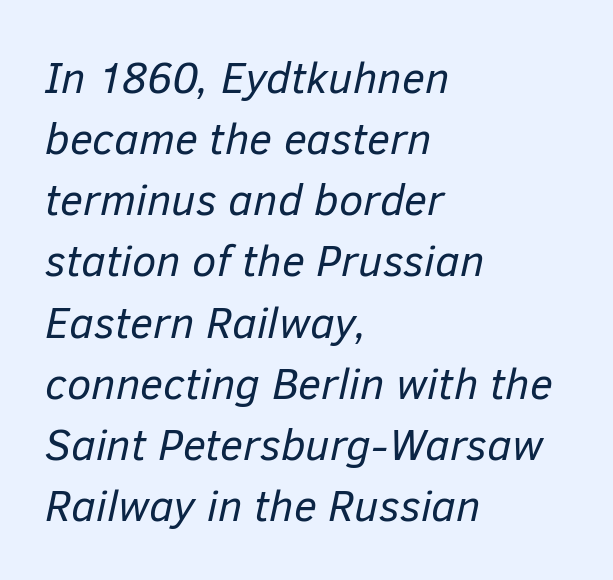
{"italic": "yes", "lean": "right", "slant_degrees": 12, "bold": "no", "weight": "regular", "width": "normal", "stroke_contrast": "low", "x_height": "medium", "monospaced": "no", "underline": "no", "align": "left", "line_spacing": "normal", "line_spacing_ratio": 1.39, "letter_spacing": "normal", "letter_spacing_em": 0.0, "glyph_px": 44}
